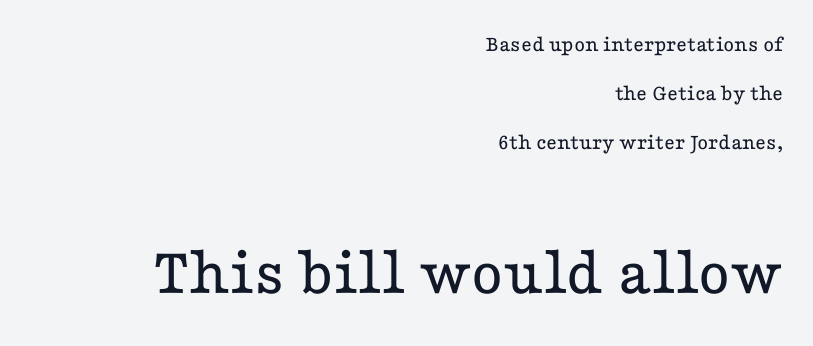
These lines are rendered in a variable-pitch font. You could call the tracking neutral — neither tight nor loose. Ink coverage per letter is moderate at most. The second block has been scaled up relative to the first.
